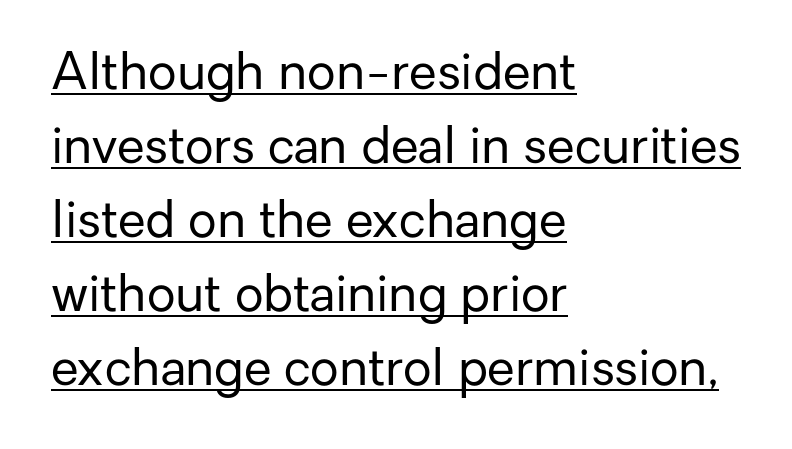
Q: Is the text bold? A: No.
Q: Is the text italic (slanted)? A: No, it is upright.
Q: Is the typeface a serif or a sans-serif typeface? A: Sans-serif.
Q: Is the text underlined? A: Yes.
Q: How is the paragraph aligned? A: Left-aligned.
Q: Is the spacing between letters normal or unusually wide? A: Normal.
Q: Is the spacing between lines tight, normal or loose? A: Normal.
Q: Width (condensed, normal, or wide)? A: Normal.
Q: Stroke contrast? A: Low.
Q: x-height? A: Medium.
Q: Monospaced? A: No.
